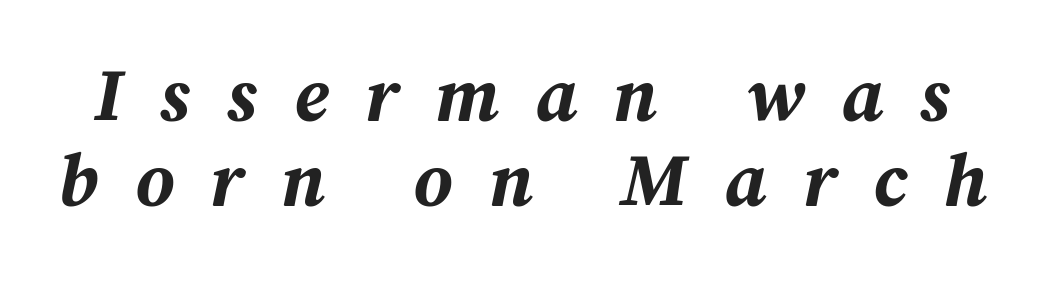
{"italic": "yes", "lean": "right", "slant_degrees": 12, "bold": "yes", "weight": "bold", "width": "normal", "stroke_contrast": "medium", "x_height": "medium", "monospaced": "no", "underline": "no", "line_spacing": "tight", "line_spacing_ratio": 1.15, "letter_spacing": "wide", "letter_spacing_em": 0.49, "glyph_px": 74}
